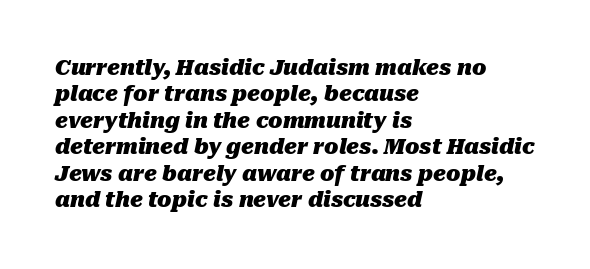
Q: Is the text bold? A: Yes.
Q: Is the text italic (slanted)? A: Yes, it leans right by about 10 degrees.
Q: Is the text underlined? A: No.
Q: How is the paragraph aligned? A: Left-aligned.
Q: Is the spacing between letters normal or unusually wide? A: Normal.
Q: Is the spacing between lines tight, normal or loose? A: Normal.
